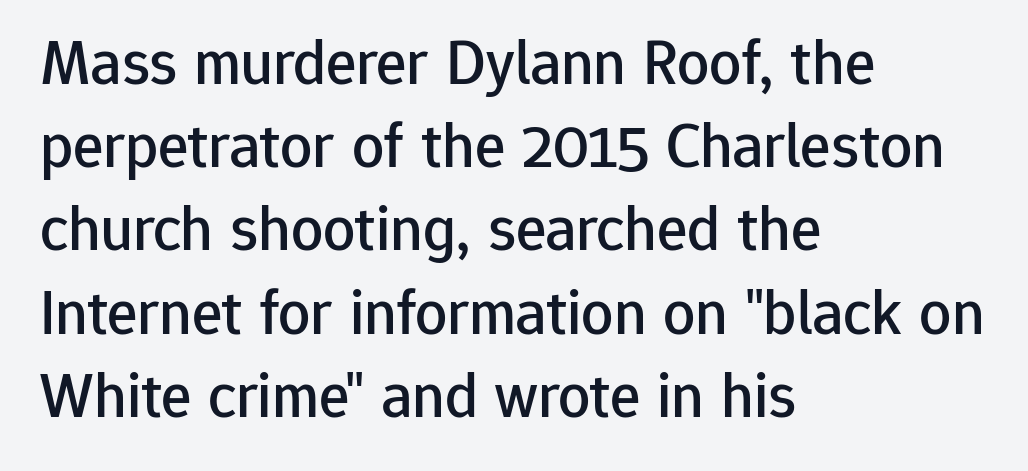
Q: Is the text italic (slanted)? A: No, it is upright.
Q: Is the typeface a serif or a sans-serif typeface? A: Sans-serif.
Q: Is the text underlined? A: No.
Q: How is the paragraph aligned? A: Left-aligned.
Q: Is the spacing between letters normal or unusually wide? A: Normal.
Q: Is the spacing between lines tight, normal or loose? A: Normal.
Q: Width (condensed, normal, or wide)? A: Normal.
Q: Stroke contrast? A: Low.
Q: x-height? A: Medium.
Q: Monospaced? A: No.
